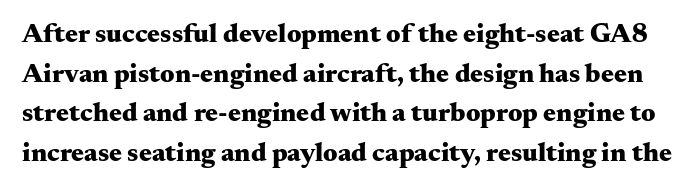
Has an underline been added? It has not. Is the letter spacing exaggerated? No — it looks like the ordinary default. The letters stand upright; this is a roman face. The sample has been set heavy, in full bold. The space between consecutive lines is moderate.
